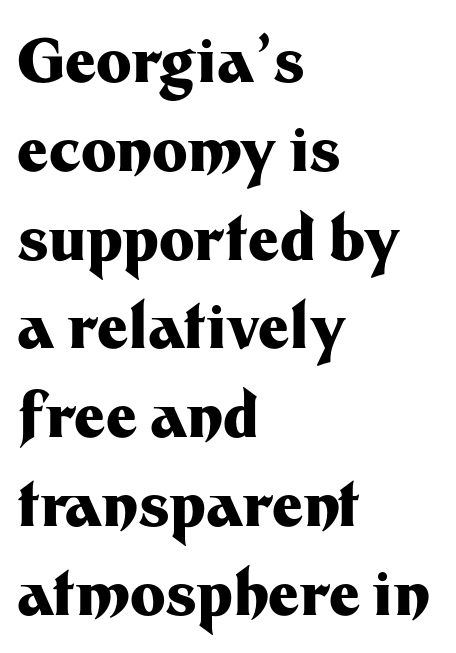
{"serif": "no", "italic": "no", "bold": "yes", "weight": "heavy", "width": "normal", "stroke_contrast": "medium", "x_height": "medium", "monospaced": "no", "underline": "no", "align": "left", "line_spacing": "normal", "line_spacing_ratio": 1.48, "letter_spacing": "normal", "letter_spacing_em": 0.0, "glyph_px": 60}
